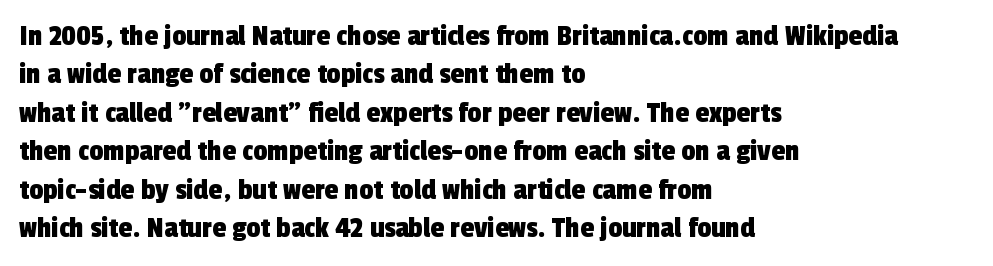
The image shows 31 px condensed sans-serif type; set left-aligned, line spacing 1.24x, normal letter spacing, not underlined; a medium x-height.
